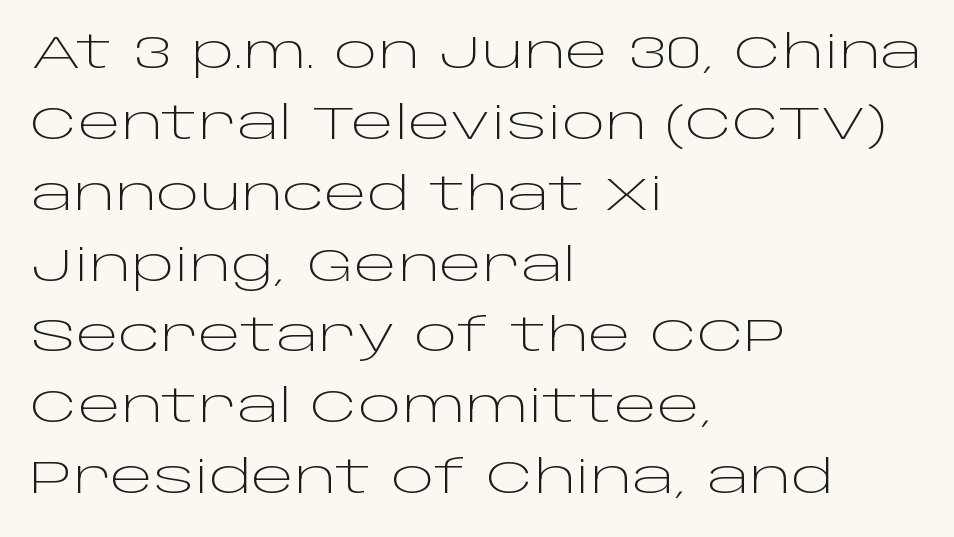
The image shows 46 px light, wide sans-serif type, upright; set left-aligned, normal line spacing (1.54x), normal letter spacing, not underlined; low stroke contrast and a large x-height.
